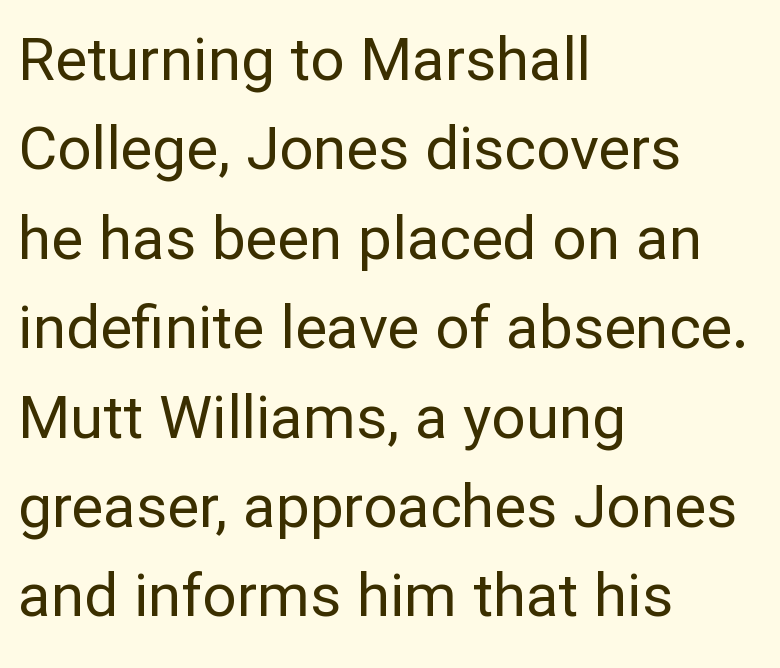
Q: Is the text bold? A: No.
Q: Is the text italic (slanted)? A: No, it is upright.
Q: Is the typeface a serif or a sans-serif typeface? A: Sans-serif.
Q: Is the text underlined? A: No.
Q: How is the paragraph aligned? A: Left-aligned.
Q: Is the spacing between letters normal or unusually wide? A: Normal.
Q: Is the spacing between lines tight, normal or loose? A: Normal.
Q: Width (condensed, normal, or wide)? A: Normal.
Q: Stroke contrast? A: Low.
Q: x-height? A: Medium.
Q: Monospaced? A: No.
